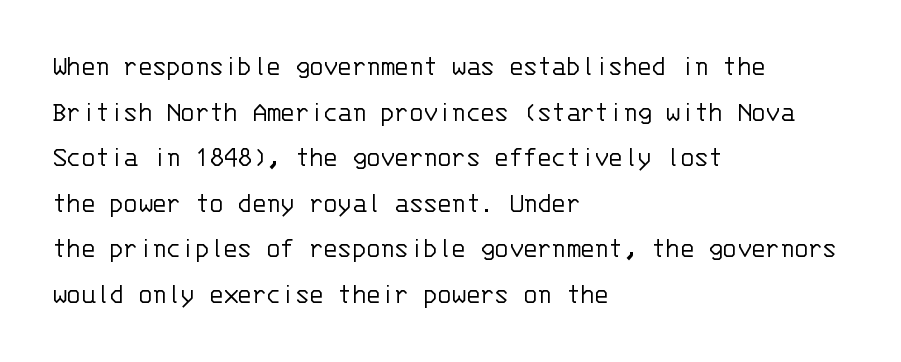
The image shows 29 px light sans-serif type, upright, monospaced; set left-aligned, normal line spacing (1.57x), normal letter spacing, not underlined; low stroke contrast and a large x-height.
